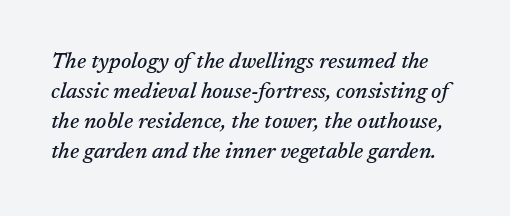
Q: Is the text italic (slanted)? A: Yes, it leans right by about 17 degrees.
Q: Is the text underlined? A: No.
Q: Is the spacing between letters normal or unusually wide? A: Normal.
Q: Is the spacing between lines tight, normal or loose? A: Normal.
